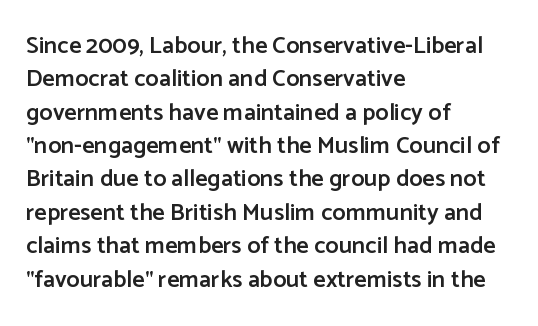
{"italic": "no", "bold": "semi", "underline": "no", "align": "left", "line_spacing": "normal", "line_spacing_ratio": 1.39, "letter_spacing": "normal", "letter_spacing_em": 0.0, "glyph_px": 24}
